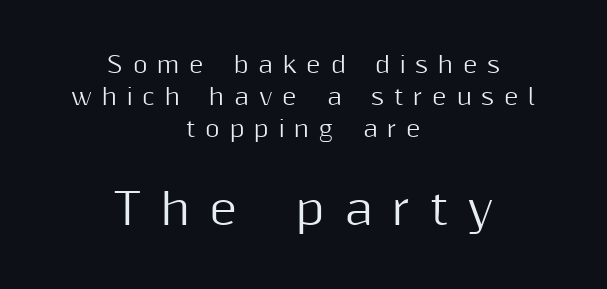
Q: Is the text italic (slanted)? A: No, it is upright.
Q: Is the typeface a serif or a sans-serif typeface? A: Sans-serif.
Q: Is the text underlined? A: No.
Q: How is the paragraph aligned? A: Centered.
Q: Is the spacing between letters normal or unusually wide? A: Unusually wide.
Q: Is the spacing between lines tight, normal or loose? A: Normal.
Q: Which block of text is set in a larger size, the first (top) or the second (bottom)? A: The second (bottom) one.
Q: Width (condensed, normal, or wide)? A: Normal.
Q: Stroke contrast? A: Medium.
Q: x-height? A: Medium.
Q: Monospaced? A: No.
